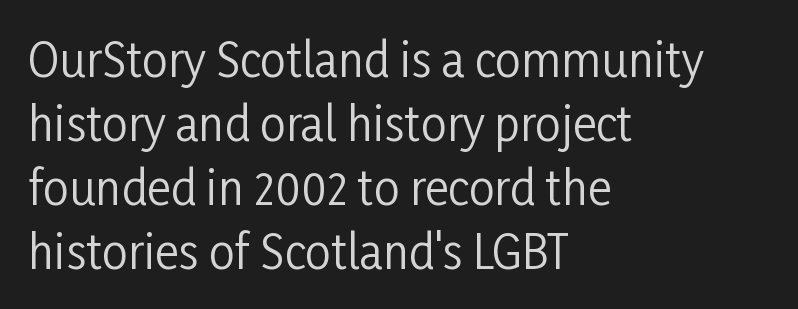
{"serif": "no", "italic": "no", "bold": "no", "weight": "regular", "width": "condensed", "stroke_contrast": "low", "x_height": "medium", "monospaced": "no", "underline": "no", "align": "left", "line_spacing": "normal", "line_spacing_ratio": 1.39, "letter_spacing": "normal", "letter_spacing_em": 0.0, "glyph_px": 46}
